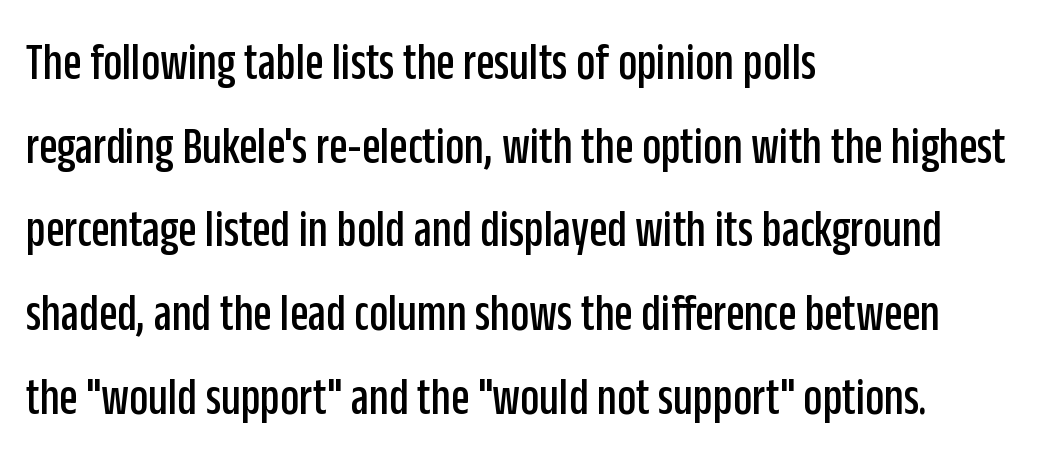
Q: Is the text italic (slanted)? A: No, it is upright.
Q: Is the typeface a serif or a sans-serif typeface? A: Sans-serif.
Q: Is the text underlined? A: No.
Q: How is the paragraph aligned? A: Left-aligned.
Q: Is the spacing between letters normal or unusually wide? A: Normal.
Q: Is the spacing between lines tight, normal or loose? A: Normal.
Q: Width (condensed, normal, or wide)? A: Condensed.
Q: Stroke contrast? A: Low.
Q: x-height? A: Large.
Q: Monospaced? A: No.
